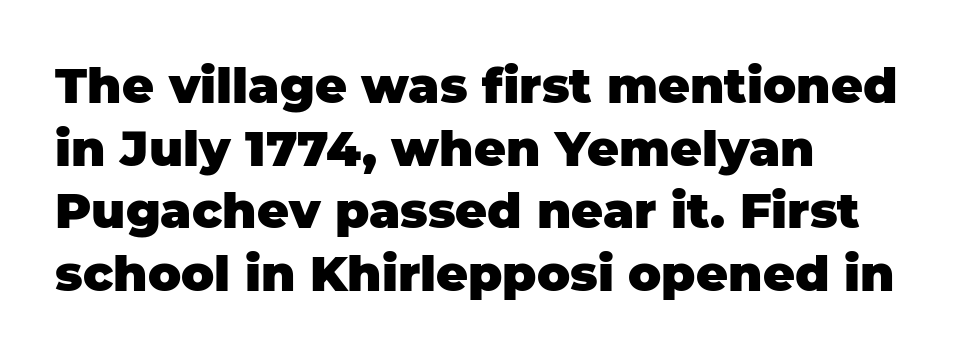
The image shows 49 px heavy sans-serif type, upright; set left-aligned, normal line spacing (1.28x), normal letter spacing, not underlined; low stroke contrast and a large x-height.
